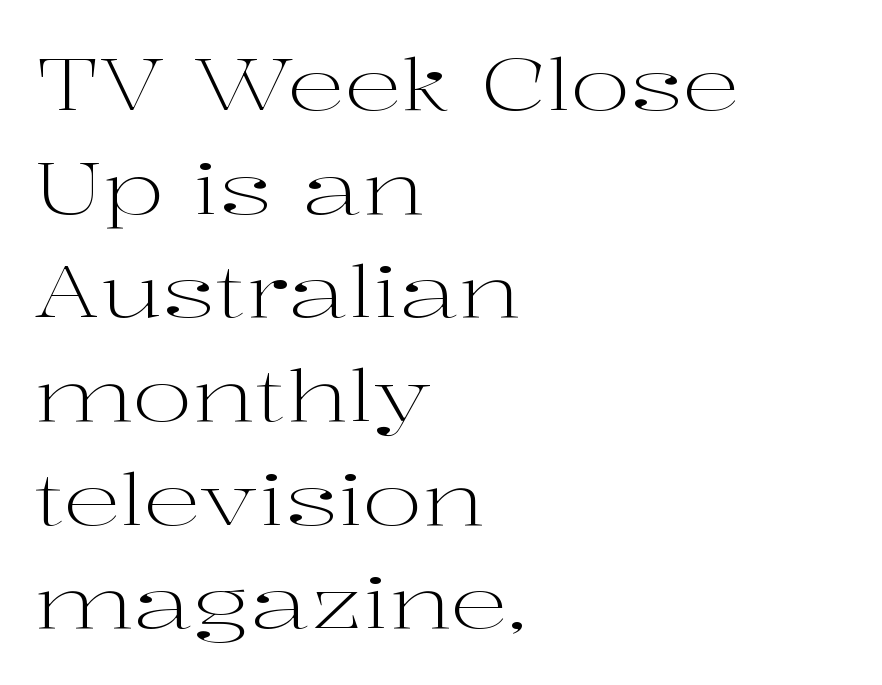
In terms of leading, this rendering sits right in the middle. The strip under each line holds only bare page. The typography opts for an upright posture over an oblique one. Counters stay open thanks to moderate or lighter strokes.
